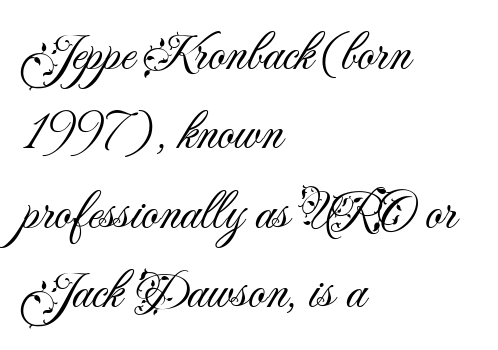
{"serif": "no", "bold": "no", "weight": "light", "width": "normal", "stroke_contrast": "medium", "x_height": "small", "monospaced": "no", "underline": "no", "align": "left", "line_spacing": "normal", "line_spacing_ratio": 1.5, "letter_spacing": "normal", "letter_spacing_em": 0.0, "glyph_px": 53}
